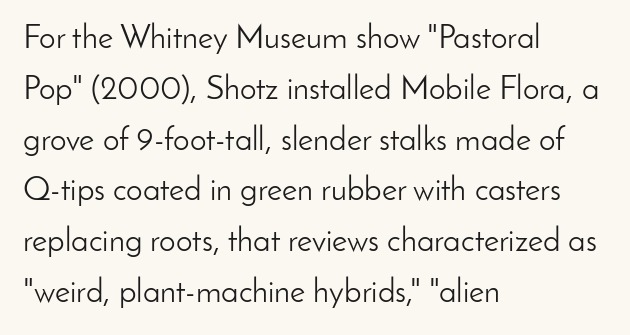
{"serif": "no", "italic": "no", "bold": "no", "weight": "light", "width": "normal", "stroke_contrast": "low", "x_height": "small", "monospaced": "no", "underline": "no", "align": "left", "line_spacing": "normal", "line_spacing_ratio": 1.54, "letter_spacing": "normal", "letter_spacing_em": 0.0, "glyph_px": 33}
